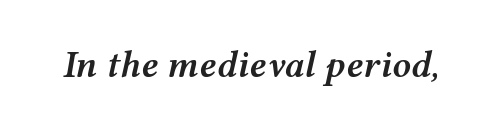
Character widths vary here, with narrow letters taking less room than wide ones. A fair bit of extra ink — the face is semibold, not bold. Quick note: italic. Plain, unruled lines of type. Students, note that the glyphs here touch the page at normal intervals.
